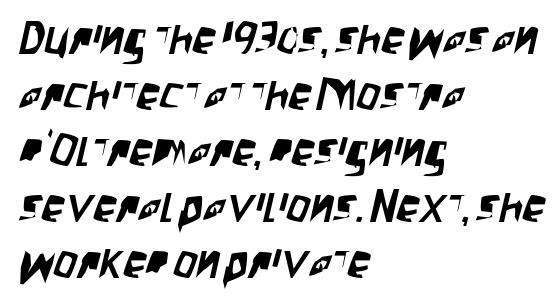
Q: Is the typeface a serif or a sans-serif typeface? A: Sans-serif.
Q: Is the text underlined? A: No.
Q: How is the paragraph aligned? A: Left-aligned.
Q: Is the spacing between letters normal or unusually wide? A: Normal.
Q: Width (condensed, normal, or wide)? A: Condensed.
Q: Stroke contrast? A: Low.
Q: x-height? A: Large.
Q: Monospaced? A: No.
